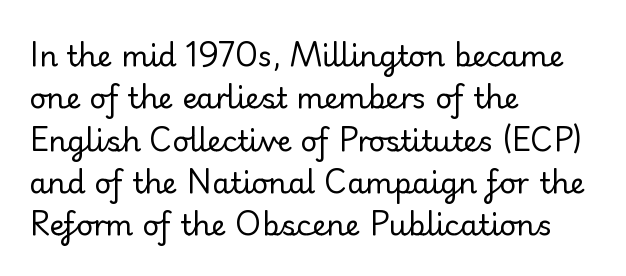
{"serif": "no", "italic": "no", "bold": "no", "weight": "regular", "width": "normal", "stroke_contrast": "low", "x_height": "small", "monospaced": "no", "underline": "no", "align": "left", "line_spacing": "normal", "line_spacing_ratio": 1.46, "letter_spacing": "normal", "letter_spacing_em": 0.0, "glyph_px": 29}
